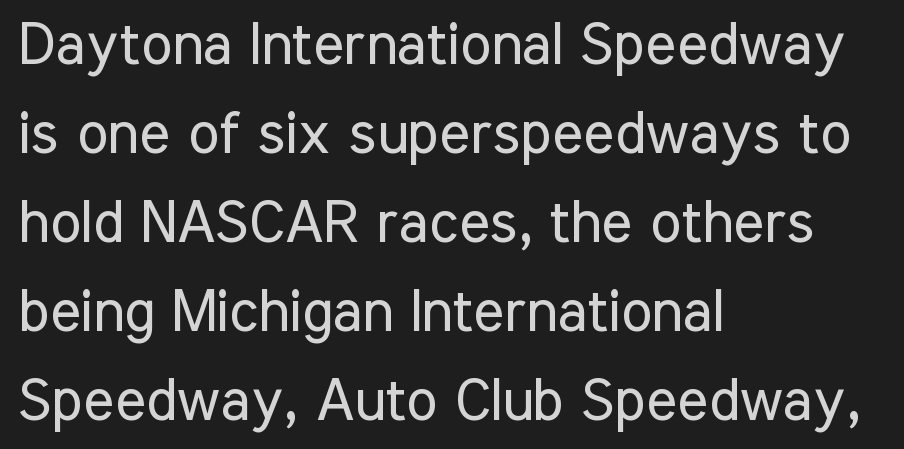
The image shows 59 px regular-weight, condensed sans-serif type, upright; set left-aligned, normal line spacing (1.51x), normal letter spacing, not underlined; low stroke contrast and a medium x-height.
